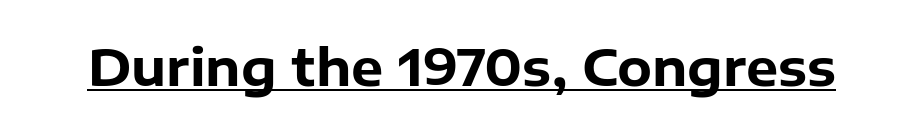
The image shows 51 px bold sans-serif type, upright; set normal letter spacing, underlined; low stroke contrast and a medium x-height.
